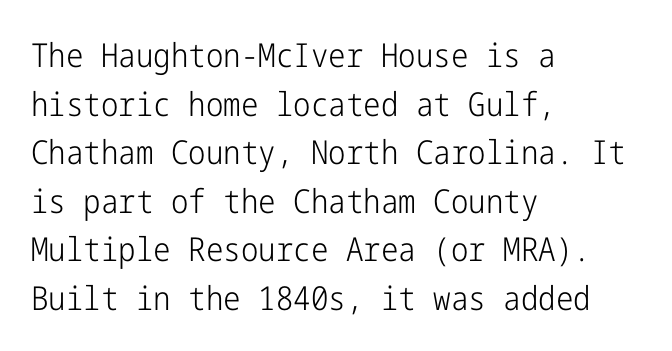
{"serif": "no", "italic": "no", "bold": "no", "weight": "light", "width": "condensed", "stroke_contrast": "low", "x_height": "medium", "underline": "no", "align": "left", "line_spacing": "normal", "line_spacing_ratio": 1.47, "letter_spacing": "normal", "letter_spacing_em": 0.0, "glyph_px": 33}
